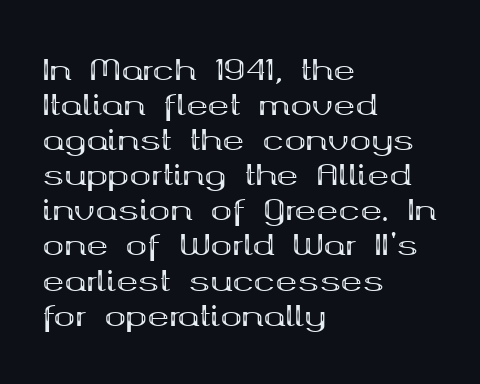
The image shows 29 px bold, wide serif type, upright; set left-aligned, line spacing 1.21x, normal letter spacing, not underlined; medium stroke contrast and a medium x-height.
